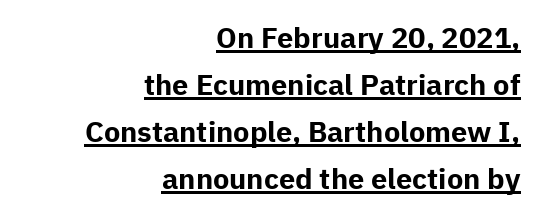
The image shows 29 px bold sans-serif type, upright; set right-aligned, normal line spacing (1.62x), normal letter spacing, underlined; low stroke contrast and a medium x-height.
